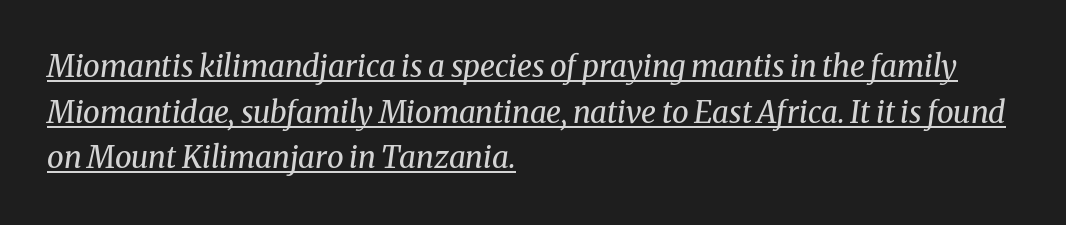
Q: Is the text bold? A: No.
Q: Is the text italic (slanted)? A: Yes, it leans right by about 8 degrees.
Q: Is the typeface a serif or a sans-serif typeface? A: Serif.
Q: Is the text underlined? A: Yes.
Q: How is the paragraph aligned? A: Left-aligned.
Q: Is the spacing between letters normal or unusually wide? A: Normal.
Q: Is the spacing between lines tight, normal or loose? A: Normal.
Q: Width (condensed, normal, or wide)? A: Normal.
Q: Stroke contrast? A: Medium.
Q: x-height? A: Medium.
Q: Monospaced? A: No.
